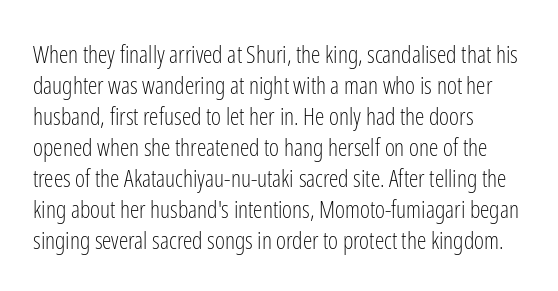
These lines keep a tight, regular rhythm from letter to letter. Notice how descenders clear the ascenders below comfortably — that's standard leading. These lines were composed using upright roman letters. One-word summary of the alignment: left. Nobody drew a line under any word here. The typesetting does not lean heavy: it is not bold.
